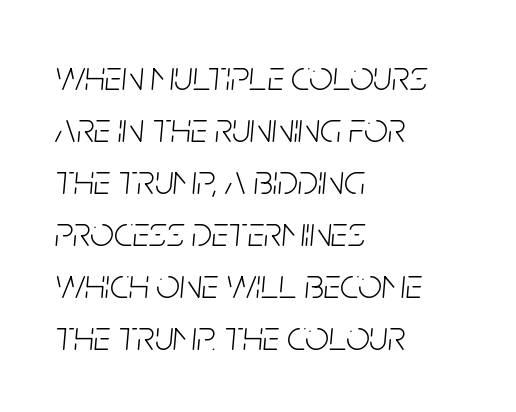
The ragged edge is on the right, which tells us the setting is flush left. Each letter keeps its own natural width here, so spacing adapts to shape. Look at the tracking — it's just the regular setting, nothing added. The letterforms sit at book weight or below.
